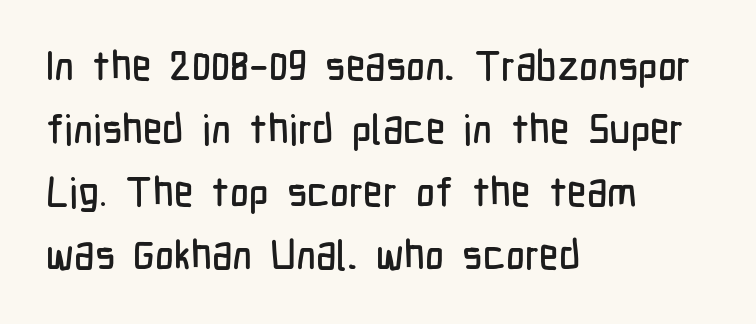
The image shows 41 px condensed sans-serif type, upright; set left-aligned, normal line spacing (1.54x), normal letter spacing, not underlined; low stroke contrast and a medium x-height.
